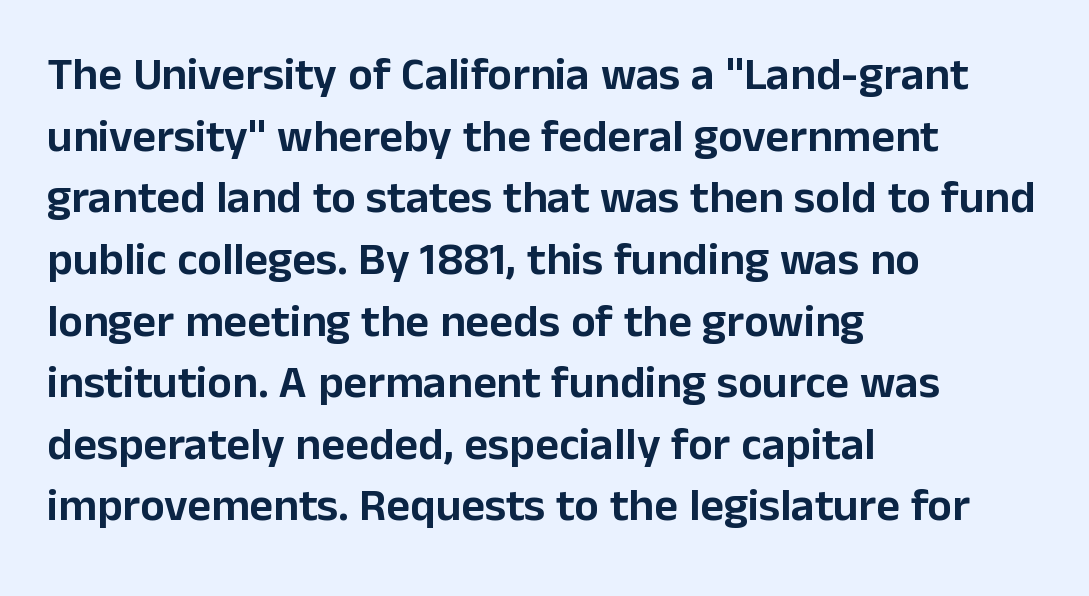
Designer's note — italics off, roman on. The glyphs in this specimen are sans serif. The strip under each line holds only bare page. Normally led — the rows are evenly, conventionally spaced.
